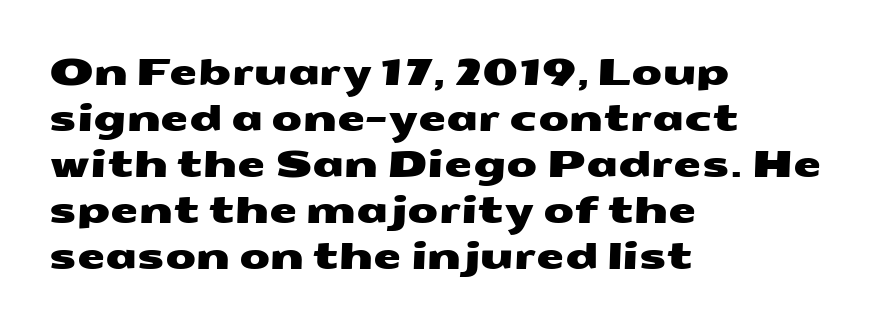
The image shows 36 px wide sans-serif type; set left-aligned, normal line spacing (1.28x), normal letter spacing, not underlined; medium stroke contrast and a medium x-height.
